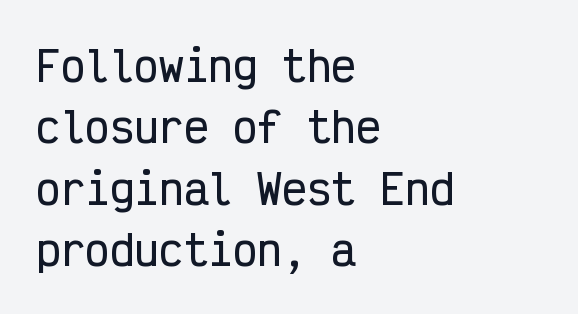
The space directly below the letters is spotless. Every row of glyphs begins at an identical x-position on the left. Spacing verdict: monospaced, one width for all characters. Serif or sans? Sans — the stroke terminals are bare. The horizontal fit of the characters is conventional and even.
